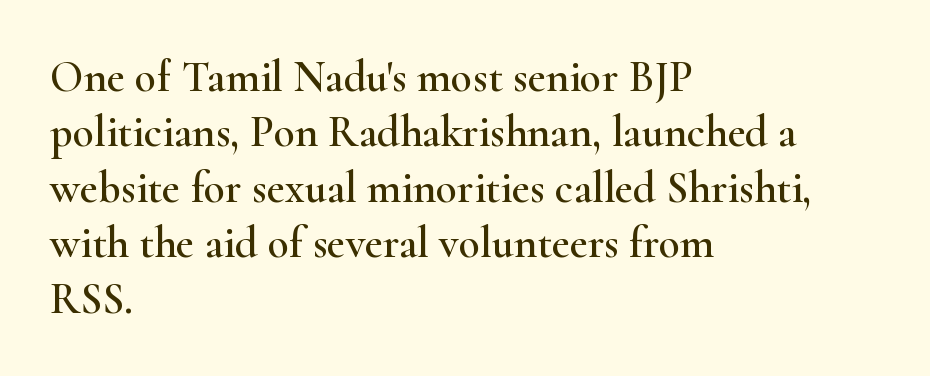
Each row of text sits above clean, open space. Style check: upright. Reading down the column, the eye jumps a familiar distance to each next line. You could not count columns in this text — the font is proportionally spaced.
